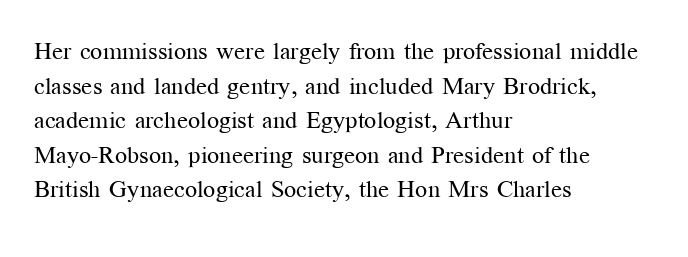
The image shows 24 px text type, upright; set left-aligned, normal line spacing (1.44x), normal letter spacing, not underlined.
